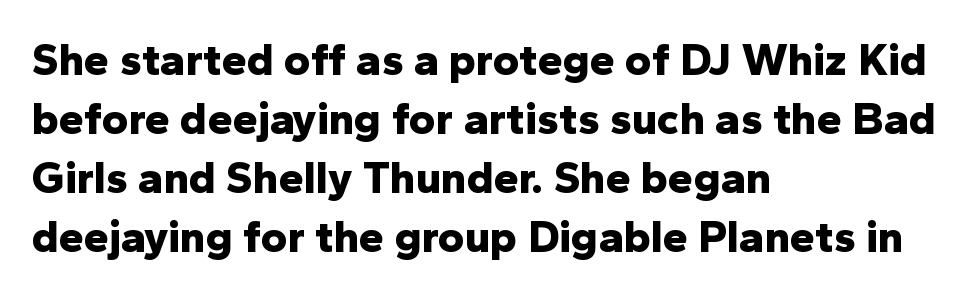
{"serif": "no", "italic": "no", "bold": "yes", "weight": "bold", "width": "normal", "stroke_contrast": "low", "x_height": "medium", "monospaced": "no", "underline": "no", "align": "left", "line_spacing": "normal", "line_spacing_ratio": 1.31, "letter_spacing": "normal", "letter_spacing_em": 0.0, "glyph_px": 45}
